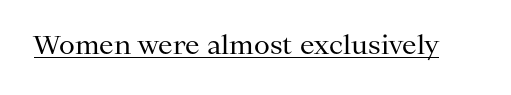
Short note: letters normally spaced. Is this a heavy cut? Hardly; it is regular or lighter. This sample uses an upright cut, with every glyph sitting square on the baseline. Is there an underline? Yes — a line sits under the letters.
